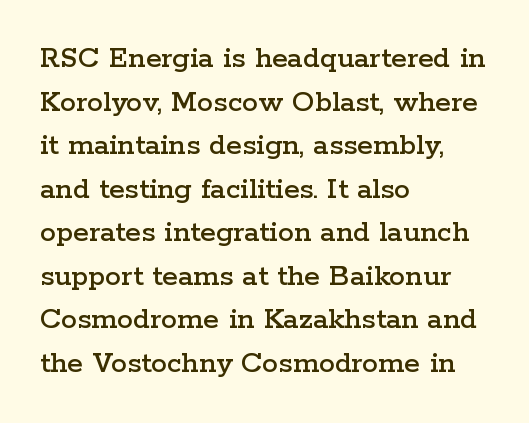
Q: Is the text italic (slanted)? A: No, it is upright.
Q: Is the typeface a serif or a sans-serif typeface? A: Serif.
Q: Is the text underlined? A: No.
Q: How is the paragraph aligned? A: Left-aligned.
Q: Is the spacing between letters normal or unusually wide? A: Normal.
Q: Is the spacing between lines tight, normal or loose? A: Normal.
Q: Width (condensed, normal, or wide)? A: Wide.
Q: Stroke contrast? A: Low.
Q: x-height? A: Medium.
Q: Monospaced? A: No.
